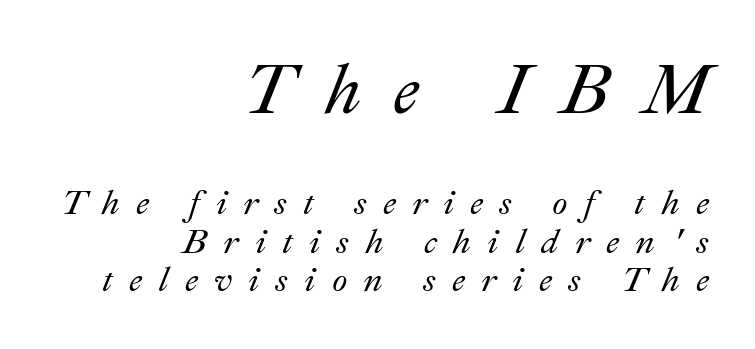
The image shows 70 px text type, italic (leaning right); set right-aligned, tight line spacing (1.11x), unusually wide letter spacing (+0.46 em), not underlined; the first (top) block is 2.0x larger; medium stroke contrast and a small x-height.
